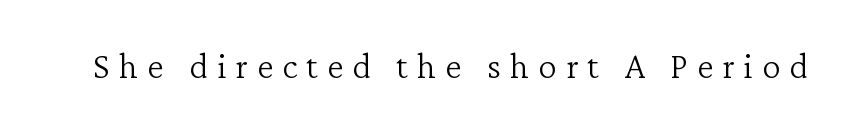
{"serif": "yes", "italic": "no", "bold": "no", "weight": "light", "width": "normal", "stroke_contrast": "low", "x_height": "medium", "monospaced": "no", "underline": "no", "letter_spacing": "wide", "letter_spacing_em": 0.2, "glyph_px": 46}
